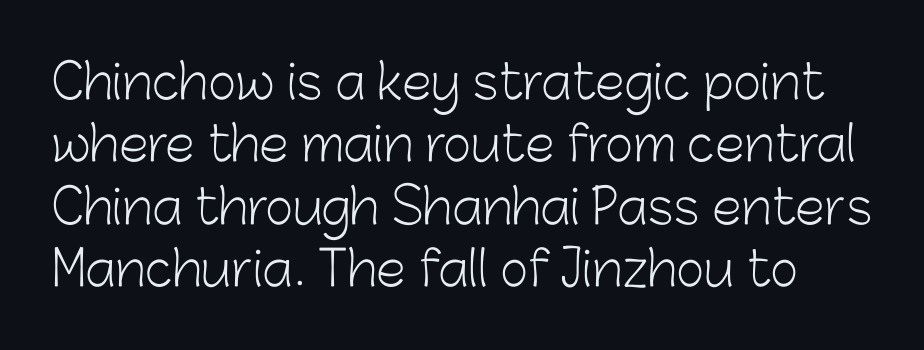
Q: Is the text bold? A: No.
Q: Is the text italic (slanted)? A: No, it is upright.
Q: Is the typeface a serif or a sans-serif typeface? A: Sans-serif.
Q: Is the text underlined? A: No.
Q: Is the spacing between letters normal or unusually wide? A: Normal.
Q: Is the spacing between lines tight, normal or loose? A: Normal.
Q: Width (condensed, normal, or wide)? A: Normal.
Q: Stroke contrast? A: Low.
Q: x-height? A: Medium.
Q: Monospaced? A: No.
